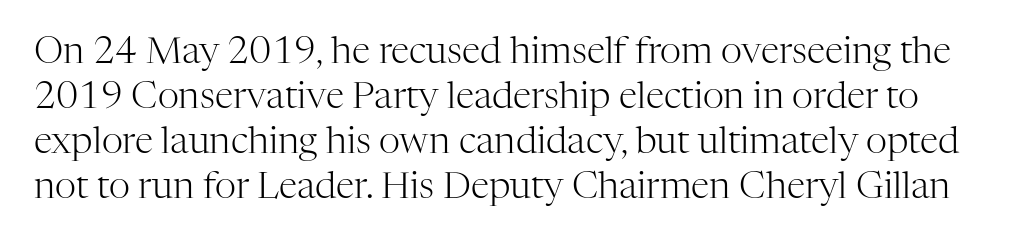
The image shows 37 px light serif type, upright; set line spacing 1.22x, normal letter spacing, not underlined; high stroke contrast and a medium x-height.
